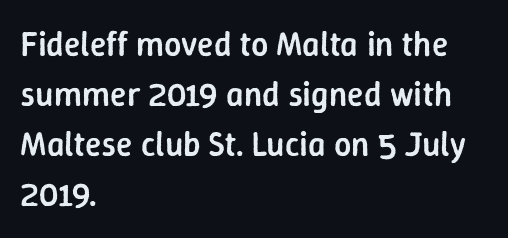
The tracking reads as untouched default to a designer's eye. Students, this is semibold: more ink than regular, less than bold. Posture: vertical. The rendering anchors every line to the left-hand side. Interline gaps are of average width in this sample. The type family on display is of the sans-serif kind.
